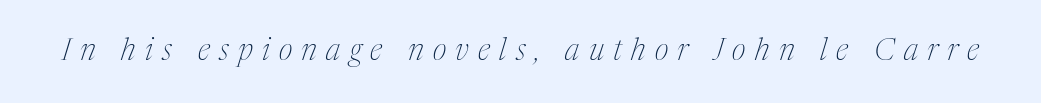
{"serif": "yes", "italic": "yes", "lean": "right", "slant_degrees": 17, "bold": "no", "weight": "thin", "width": "condensed", "stroke_contrast": "medium", "x_height": "medium", "monospaced": "no", "underline": "no", "letter_spacing": "wide", "letter_spacing_em": 0.31, "glyph_px": 30}
